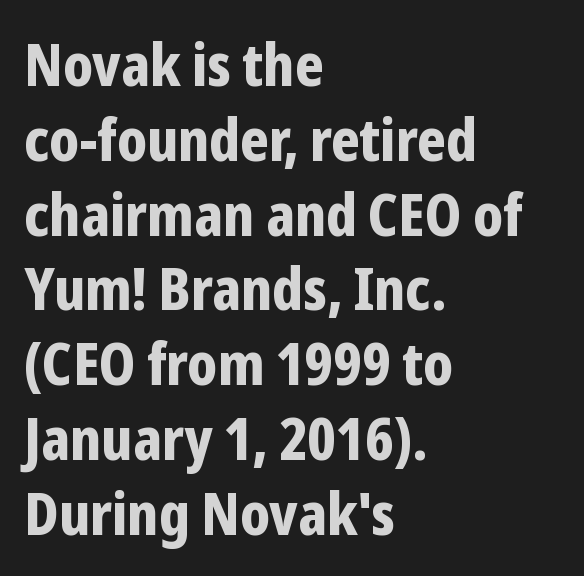
{"serif": "no", "italic": "no", "bold": "yes", "weight": "bold", "width": "condensed", "stroke_contrast": "low", "x_height": "medium", "monospaced": "no", "underline": "no", "align": "left", "line_spacing": "normal", "line_spacing_ratio": 1.29, "letter_spacing": "normal", "letter_spacing_em": 0.0, "glyph_px": 58}
